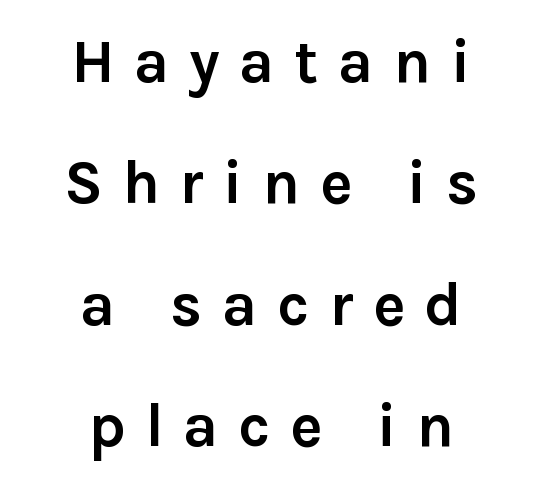
Italic: no, the glyphs are upright roman. Characters follow at a spacing far wider than the type designer built in. Compared with an ordinary text face, these strokes are far heavier — a full bold. Airy leading.
